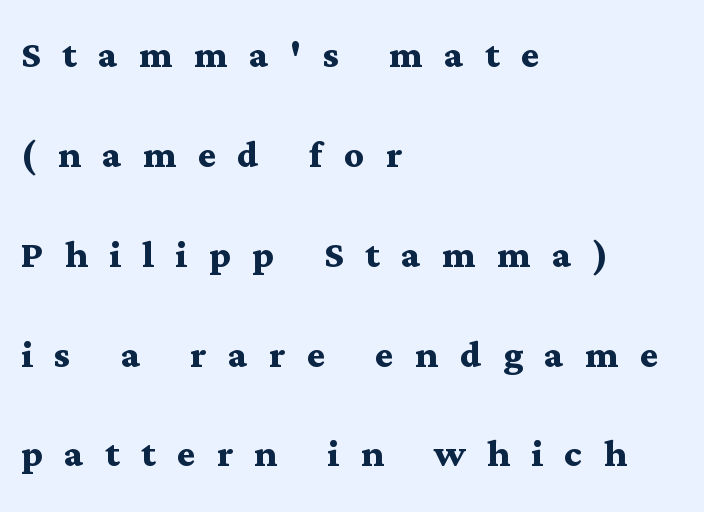
Q: Is the text bold? A: Yes.
Q: Is the text italic (slanted)? A: No, it is upright.
Q: Is the typeface a serif or a sans-serif typeface? A: Serif.
Q: Is the text underlined? A: No.
Q: How is the paragraph aligned? A: Left-aligned.
Q: Is the spacing between letters normal or unusually wide? A: Unusually wide.
Q: Is the spacing between lines tight, normal or loose? A: Loose.
Q: Width (condensed, normal, or wide)? A: Wide.
Q: Stroke contrast? A: Medium.
Q: x-height? A: Medium.
Q: Monospaced? A: No.
